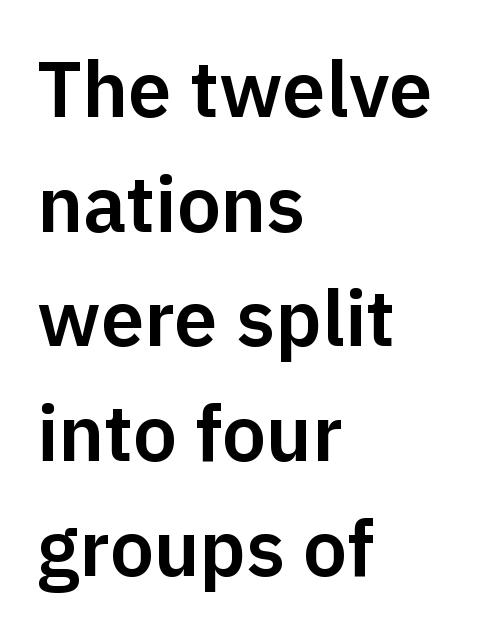
The image shows 78 px sans-serif type, upright; set left-aligned, normal line spacing (1.47x), normal letter spacing, not underlined; low stroke contrast and a medium x-height.
